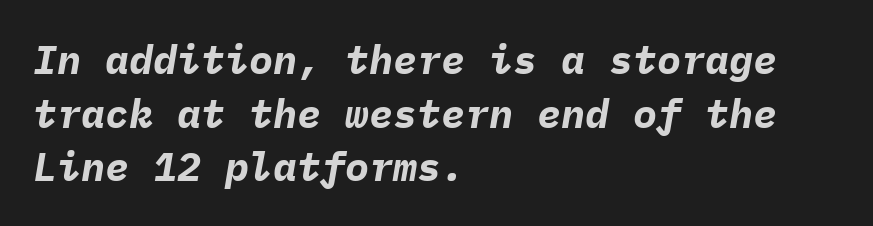
{"italic": "yes", "lean": "right", "slant_degrees": 9, "bold": "yes", "weight": "bold", "width": "normal", "stroke_contrast": "low", "x_height": "medium", "monospaced": "yes", "underline": "no", "align": "left", "line_spacing": "normal", "line_spacing_ratio": 1.34, "letter_spacing": "normal", "letter_spacing_em": 0.0, "glyph_px": 40}
